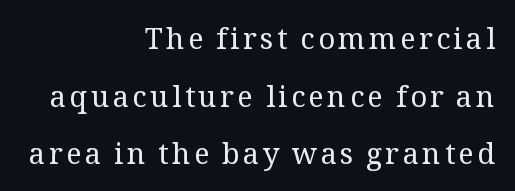
Q: Is the text bold? A: No.
Q: Is the text italic (slanted)? A: No, it is upright.
Q: Is the typeface a serif or a sans-serif typeface? A: Serif.
Q: Is the text underlined? A: No.
Q: How is the paragraph aligned? A: Right-aligned.
Q: Is the spacing between lines tight, normal or loose? A: Loose.
Q: Width (condensed, normal, or wide)? A: Normal.
Q: Stroke contrast? A: Medium.
Q: x-height? A: Medium.
Q: Monospaced? A: No.
